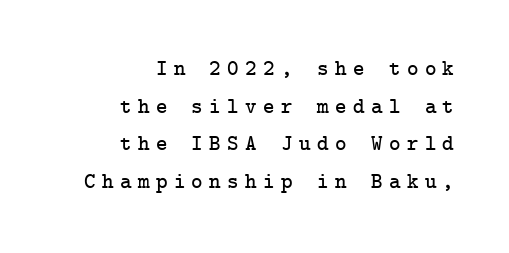
Q: Is the text italic (slanted)? A: No, it is upright.
Q: Is the text underlined? A: No.
Q: How is the paragraph aligned? A: Right-aligned.
Q: Is the spacing between letters normal or unusually wide? A: Unusually wide.
